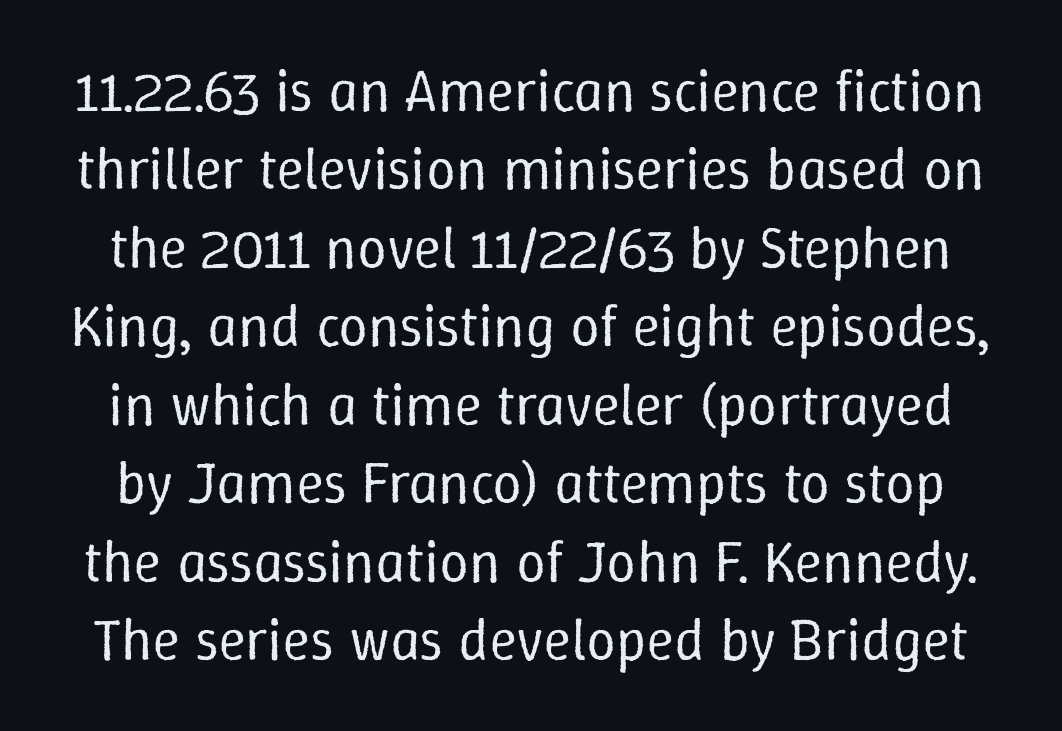
{"italic": "no", "bold": "no", "weight": "regular", "width": "normal", "stroke_contrast": "low", "x_height": "medium", "monospaced": "no", "underline": "no", "line_spacing": "normal", "line_spacing_ratio": 1.33, "letter_spacing": "normal", "letter_spacing_em": 0.0, "glyph_px": 59}
